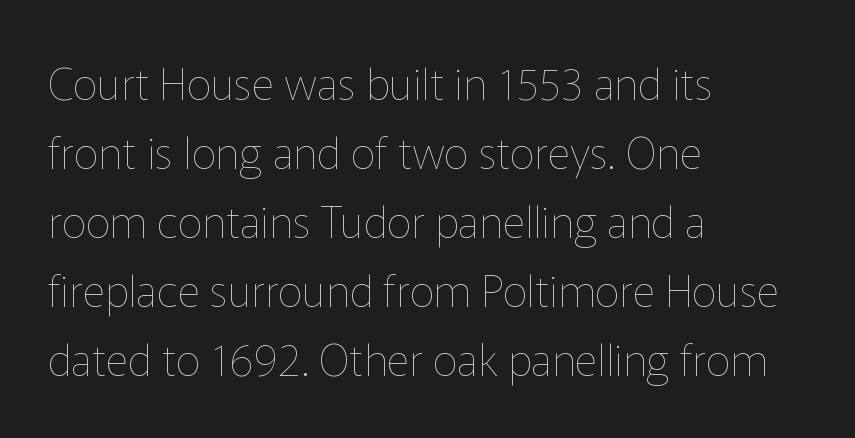
Q: Is the text bold? A: No.
Q: Is the text italic (slanted)? A: No, it is upright.
Q: Is the text underlined? A: No.
Q: How is the paragraph aligned? A: Left-aligned.
Q: Is the spacing between letters normal or unusually wide? A: Normal.
Q: Is the spacing between lines tight, normal or loose? A: Normal.
Q: Width (condensed, normal, or wide)? A: Normal.
Q: Stroke contrast? A: Low.
Q: x-height? A: Medium.
Q: Monospaced? A: No.
